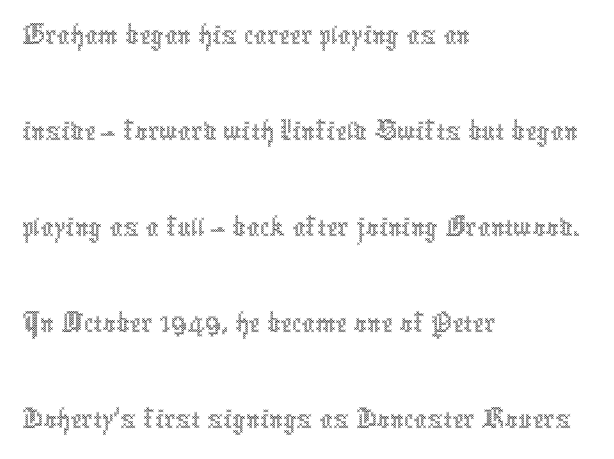
The lines sit at an ordinary, default distance from one another. Glyph-to-glyph distance matches everyday printed text. In terms of posture, this sample is upright. Beneath every word, the page is bare. This sample has the flowing, uneven cadence of proportional lettering.
